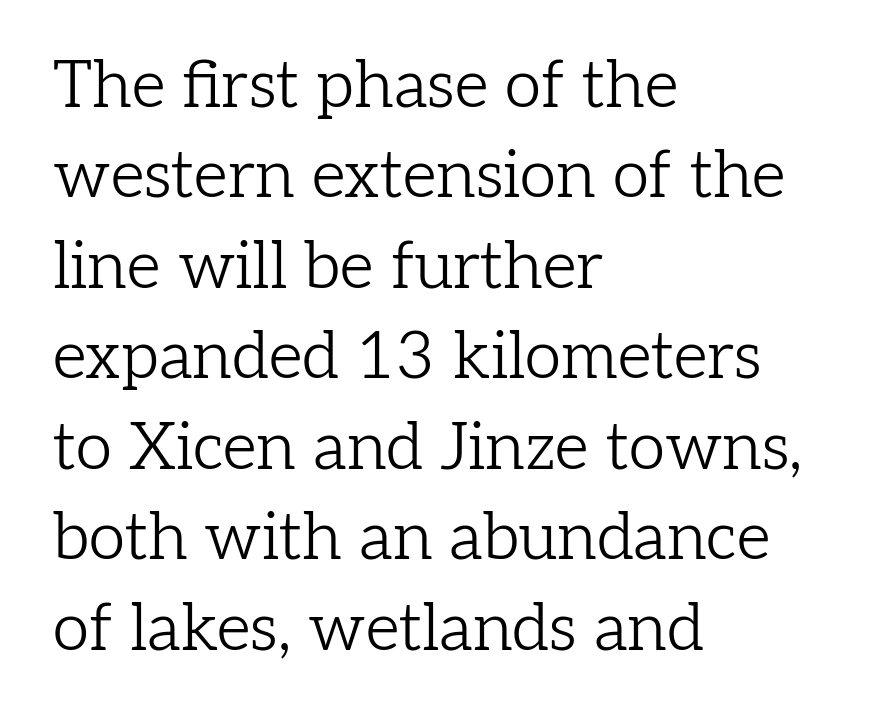
Q: Is the text bold? A: No.
Q: Is the text italic (slanted)? A: No, it is upright.
Q: Is the typeface a serif or a sans-serif typeface? A: Serif.
Q: Is the text underlined? A: No.
Q: How is the paragraph aligned? A: Left-aligned.
Q: Is the spacing between letters normal or unusually wide? A: Normal.
Q: Is the spacing between lines tight, normal or loose? A: Normal.
Q: Width (condensed, normal, or wide)? A: Normal.
Q: Stroke contrast? A: Low.
Q: x-height? A: Medium.
Q: Monospaced? A: No.
